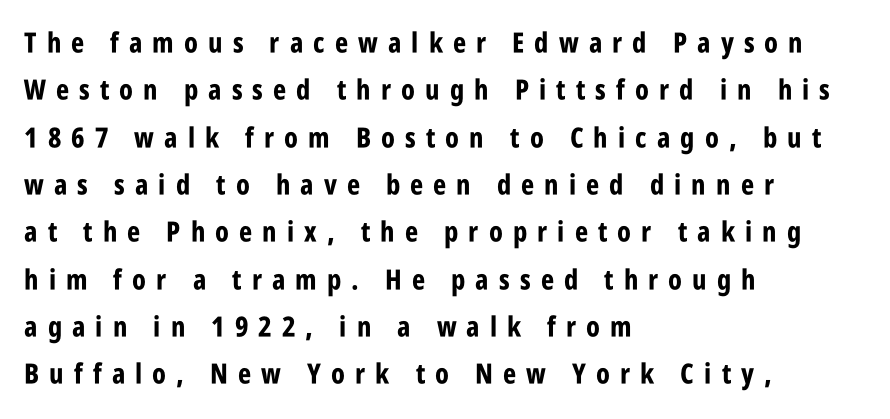
Q: Is the text bold? A: Yes.
Q: Is the text italic (slanted)? A: No, it is upright.
Q: Is the typeface a serif or a sans-serif typeface? A: Sans-serif.
Q: Is the text underlined? A: No.
Q: How is the paragraph aligned? A: Left-aligned.
Q: Is the spacing between letters normal or unusually wide? A: Unusually wide.
Q: Is the spacing between lines tight, normal or loose? A: Normal.
Q: Width (condensed, normal, or wide)? A: Condensed.
Q: Stroke contrast? A: Low.
Q: x-height? A: Large.
Q: Monospaced? A: No.
